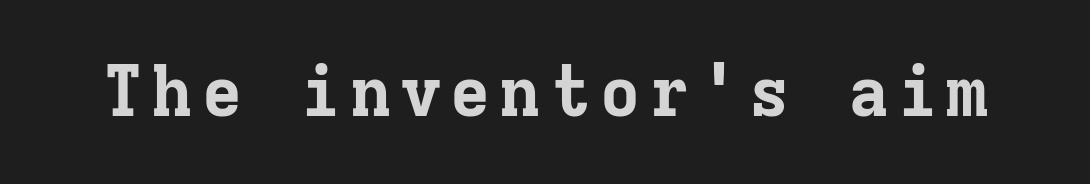
Think of a typewriter: that constant character pitch is what you see here. The space directly below the letters is spotless. No italicization has been applied; the sample stays upright. Note: serifs present on the glyphs. Each glyph is drawn with heavy, bold strokes.
